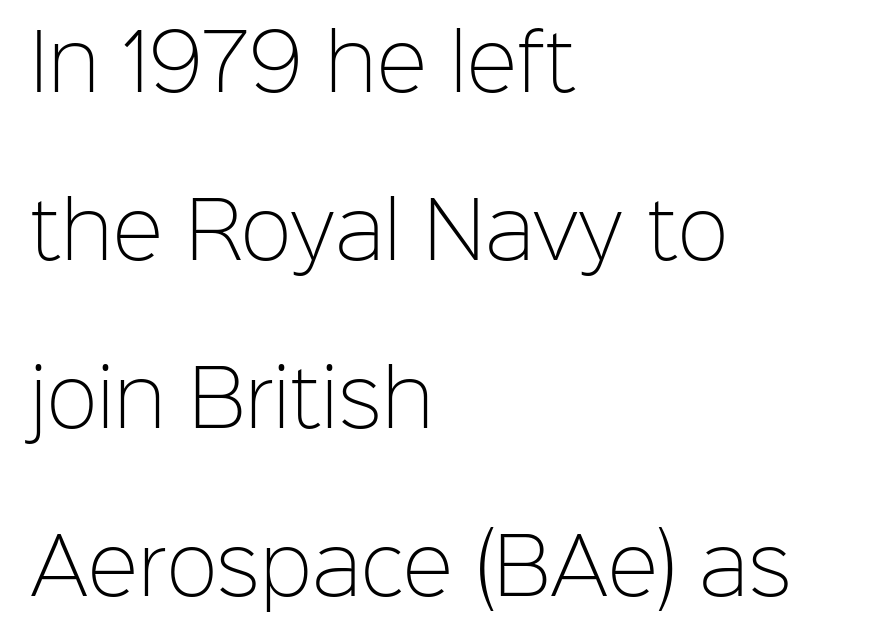
{"serif": "no", "italic": "no", "bold": "no", "weight": "light", "width": "normal", "stroke_contrast": "low", "x_height": "medium", "monospaced": "no", "underline": "no", "align": "left", "line_spacing": "loose", "line_spacing_ratio": 2.21, "letter_spacing": "normal", "letter_spacing_em": 0.0, "glyph_px": 76}
